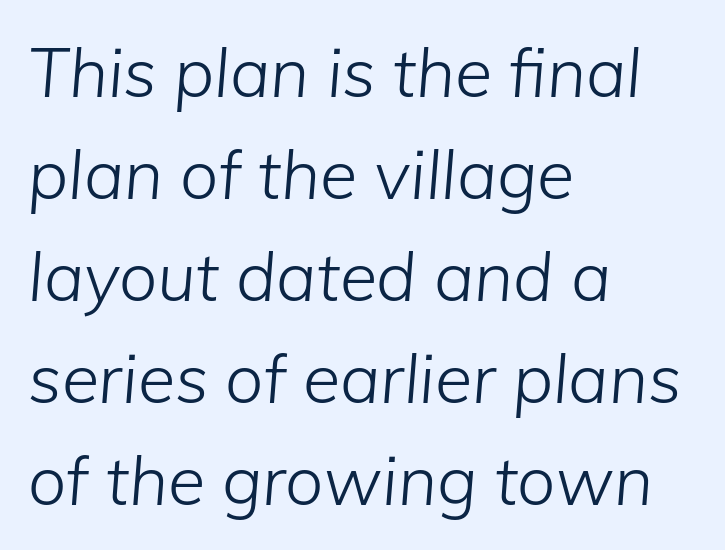
{"italic": "yes", "lean": "right", "slant_degrees": 5, "bold": "no", "weight": "light", "width": "normal", "stroke_contrast": "low", "x_height": "medium", "monospaced": "no", "underline": "no", "align": "left", "line_spacing": "normal", "line_spacing_ratio": 1.5, "letter_spacing": "normal", "letter_spacing_em": 0.0, "glyph_px": 68}
